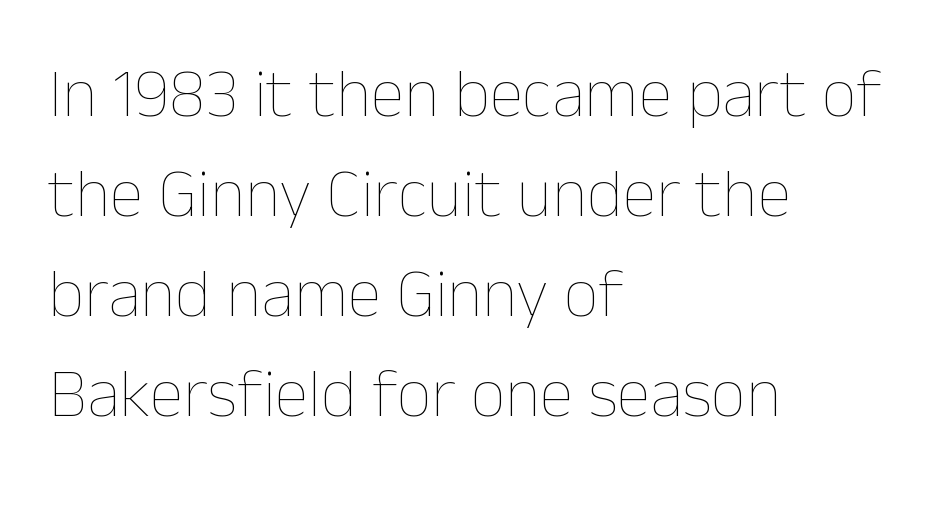
Q: Is the text bold? A: No.
Q: Is the text italic (slanted)? A: No, it is upright.
Q: Is the text underlined? A: No.
Q: How is the paragraph aligned? A: Left-aligned.
Q: Is the spacing between letters normal or unusually wide? A: Normal.
Q: Is the spacing between lines tight, normal or loose? A: Normal.
Q: Width (condensed, normal, or wide)? A: Normal.
Q: Stroke contrast? A: Low.
Q: x-height? A: Medium.
Q: Monospaced? A: No.
